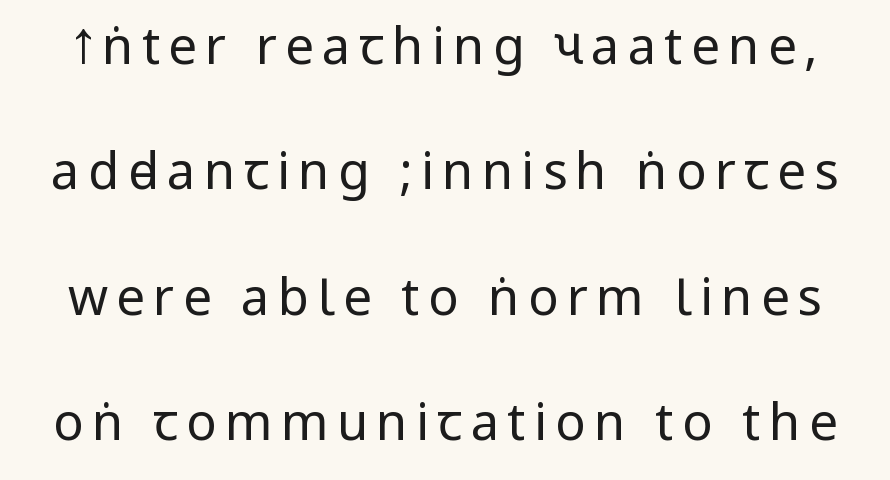
Letterform terminals end flat and unadorned throughout the passage. Glance below the letters and you will spot only blank space. Leading is clearly above the norm, producing a sparse column. The letterforms sit at book weight or below. If you drew a line through each stem, it would be perfectly vertical.
